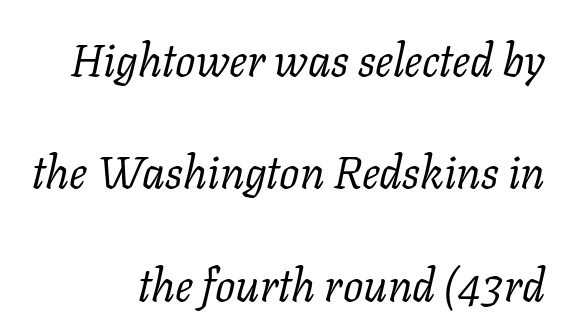
The image shows 45 px regular-weight serif type, italic (leaning right); set right-aligned, loose line spacing (2.5x), normal letter spacing, not underlined; low stroke contrast and a medium x-height.
